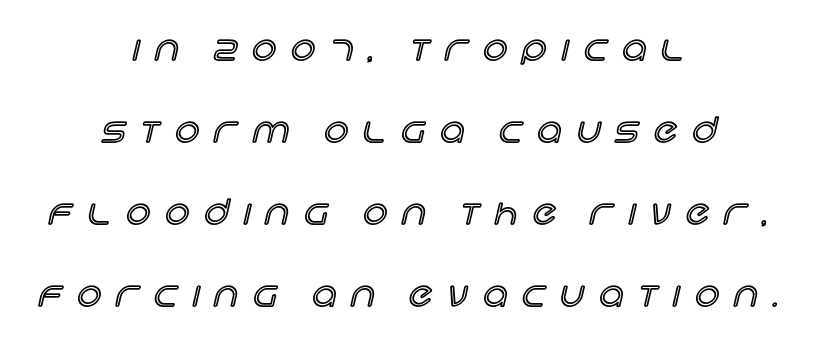
Leading is clearly above the norm, producing a sparse column. A typesetter would call this proportional, since set widths differ per character. Centered paragraph, ragged on both sides. The rendering inserts visible extra space after every character.
